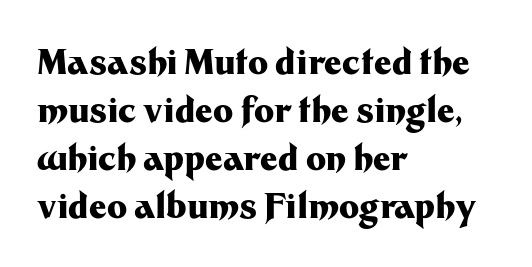
The image shows 34 px heavy sans-serif type, upright; set left-aligned, normal line spacing (1.41x), normal letter spacing, not underlined; medium stroke contrast and a medium x-height.
